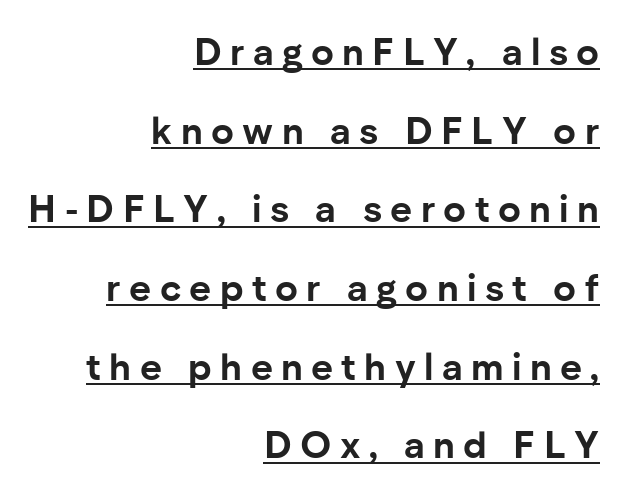
{"serif": "no", "italic": "no", "bold": "yes", "weight": "bold", "width": "normal", "stroke_contrast": "low", "x_height": "medium", "monospaced": "no", "underline": "yes", "align": "right", "line_spacing": "loose", "line_spacing_ratio": 2.07, "letter_spacing": "wide", "letter_spacing_em": 0.22, "glyph_px": 38}
